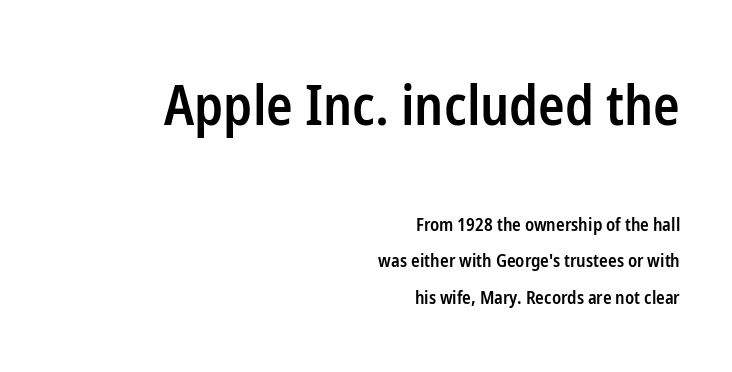
Q: Is the text bold? A: Semi-bold.
Q: Is the text italic (slanted)? A: No, it is upright.
Q: Is the typeface a serif or a sans-serif typeface? A: Sans-serif.
Q: Is the text underlined? A: No.
Q: How is the paragraph aligned? A: Right-aligned.
Q: Is the spacing between letters normal or unusually wide? A: Normal.
Q: Is the spacing between lines tight, normal or loose? A: Loose.
Q: Which block of text is set in a larger size, the first (top) or the second (bottom)? A: The first (top) one.
Q: Width (condensed, normal, or wide)? A: Condensed.
Q: Stroke contrast? A: Low.
Q: x-height? A: Medium.
Q: Monospaced? A: No.
